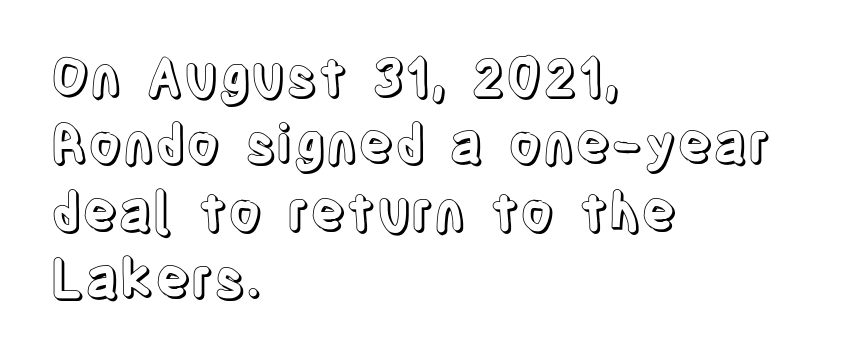
The image shows 53 px condensed type, upright; set left-aligned, normal line spacing (1.27x), normal letter spacing, not underlined; a large x-height.
